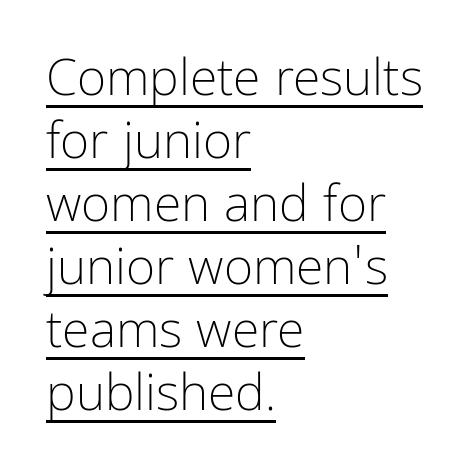
{"serif": "no", "italic": "no", "bold": "no", "weight": "light", "width": "condensed", "stroke_contrast": "low", "x_height": "medium", "monospaced": "no", "underline": "yes", "align": "left", "line_spacing": "normal", "line_spacing_ratio": 1.26, "letter_spacing": "normal", "letter_spacing_em": 0.0, "glyph_px": 50}
